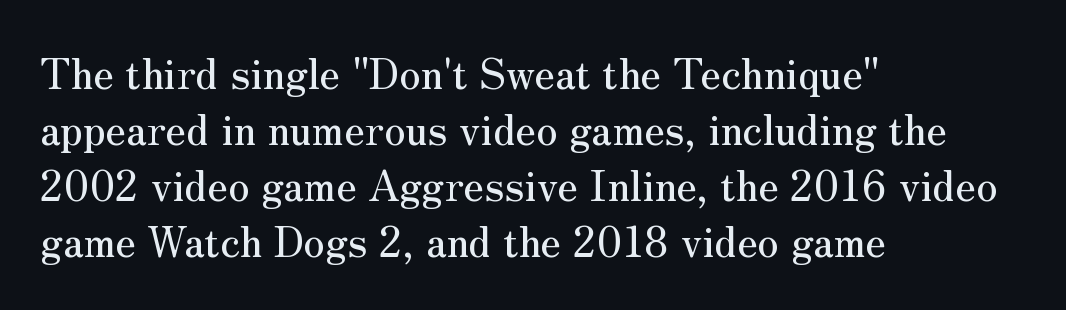
Style check: upright. Note: serifs present on the glyphs. Rule under the text: the space is simply empty. This sample keeps an unexceptional amount of space between lines.
